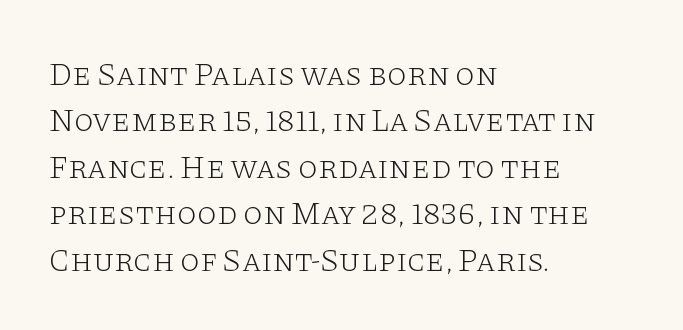
The image shows 32 px light, wide serif type, upright; set left-aligned, normal line spacing (1.45x), normal letter spacing, not underlined; low stroke contrast and a large x-height.
